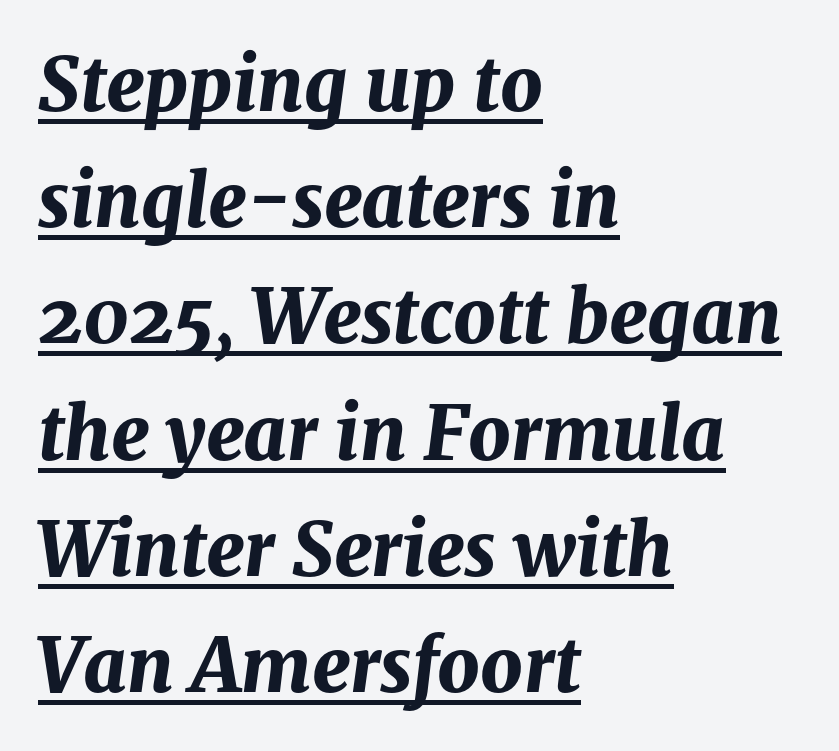
Does the lettering tilt? It does — this is italic. Has an underline been added? It has. Note the varied advance widths — an 'i' is clearly narrower than an 'm'. What's the leading like? Ordinary, nothing unusual. Default kerning and tracking; the words read as compact shapes.
